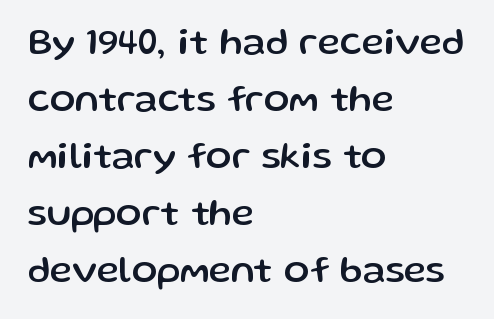
{"serif": "no", "italic": "no", "width": "normal", "stroke_contrast": "low", "x_height": "medium", "monospaced": "no", "underline": "no", "align": "left", "line_spacing": "normal", "line_spacing_ratio": 1.5, "letter_spacing": "normal", "letter_spacing_em": 0.0, "glyph_px": 38}
